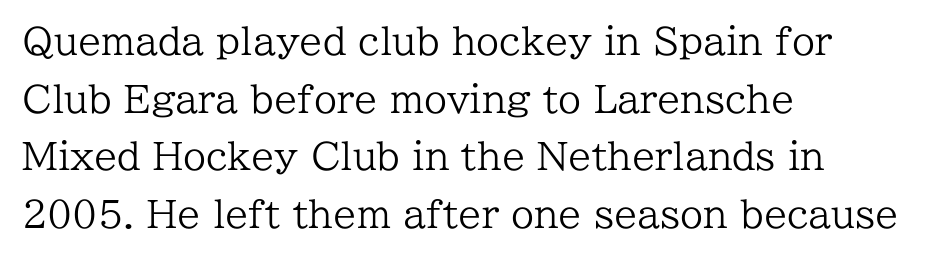
In terms of letterspacing, this is plain default setting. Compared with a typical body face, this is equally light or lighter still. The face used here is proportionally spaced, like ordinary book or web type. Upright lettering throughout. Look at the bottom of the vertical strokes: they flare into serifs here. Rule under the text: the space is simply empty.
